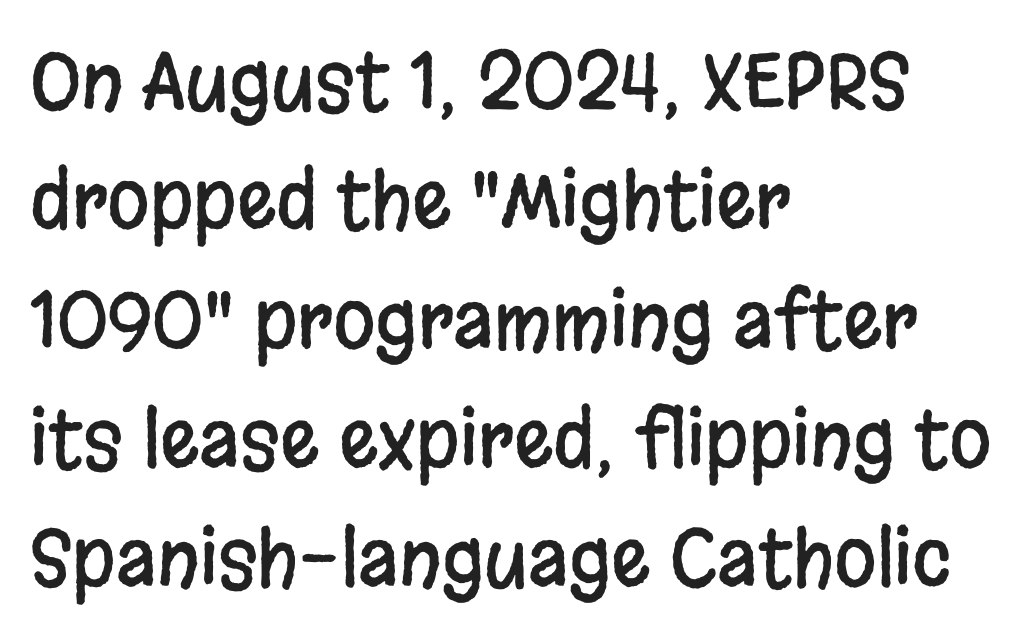
No italicization has been applied; the sample stays upright. If you measured baseline to baseline, you'd find a middling distance. Character widths vary here, with narrow letters taking less room than wide ones. Teacher's note: observe the even left margin — that is flush-left alignment.
